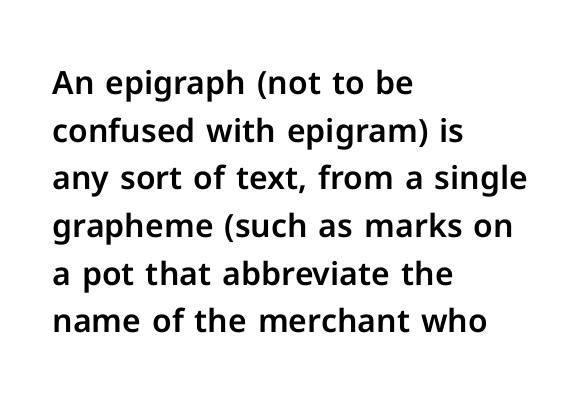
{"serif": "no", "italic": "no", "width": "normal", "stroke_contrast": "low", "x_height": "medium", "monospaced": "no", "underline": "no", "align": "left", "line_spacing": "normal", "line_spacing_ratio": 1.49, "letter_spacing": "normal", "letter_spacing_em": 0.0, "glyph_px": 32}
